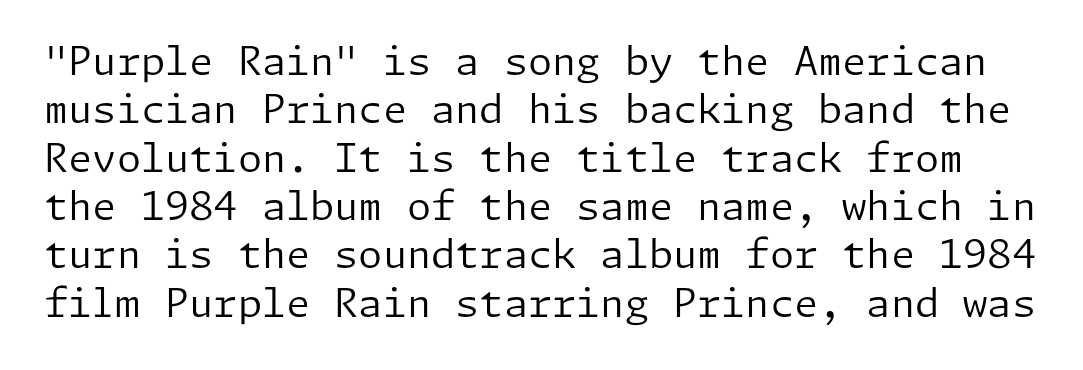
{"serif": "no", "italic": "no", "bold": "no", "weight": "regular", "width": "normal", "stroke_contrast": "low", "x_height": "medium", "underline": "no", "line_spacing_ratio": 1.24, "letter_spacing": "normal", "letter_spacing_em": 0.0, "glyph_px": 39}
